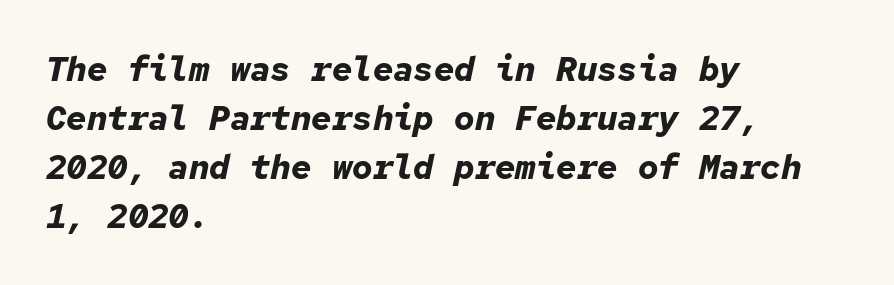
Looks like terminal output: every glyph gets an equal slot. Descenders are the only things crossing below the line. The specimen reads as italic at a glance. Is the block centered? No — it sits flush against the left margin. Nothing unusual about the tracking: characters are spaced as the font intends.
